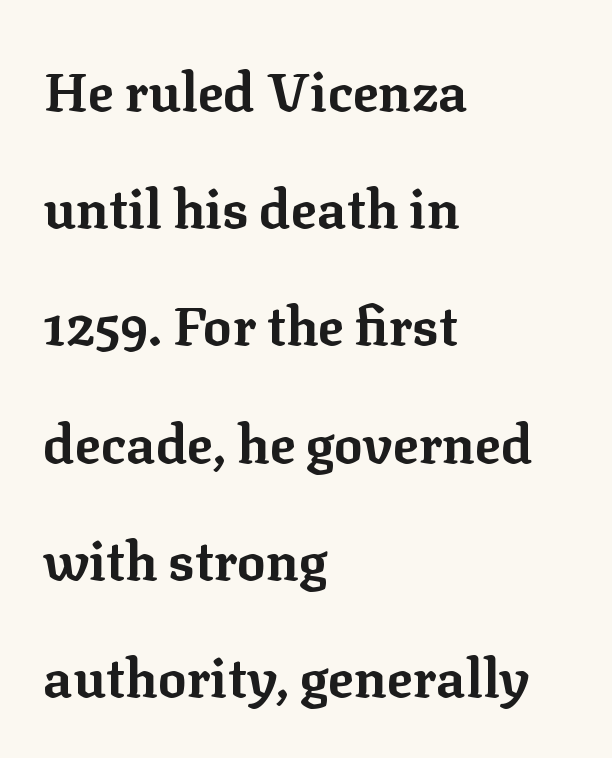
Think of a printed novel: that variable character pitch is what you see here. A bare baseline throughout the passage. The rendering uses a bold face; every stroke is thick and dark. The lines are quadded left.
